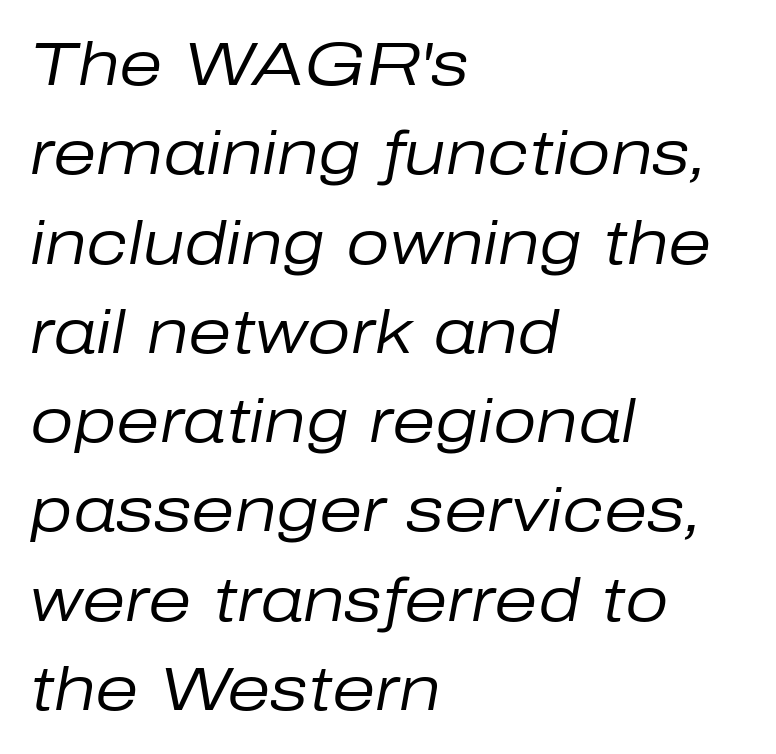
Q: Is the text bold? A: No.
Q: Is the text italic (slanted)? A: Yes, it leans right by about 10 degrees.
Q: Is the text underlined? A: No.
Q: How is the paragraph aligned? A: Left-aligned.
Q: Is the spacing between letters normal or unusually wide? A: Normal.
Q: Is the spacing between lines tight, normal or loose? A: Normal.
Q: Width (condensed, normal, or wide)? A: Normal.
Q: Stroke contrast? A: Low.
Q: x-height? A: Medium.
Q: Monospaced? A: No.
